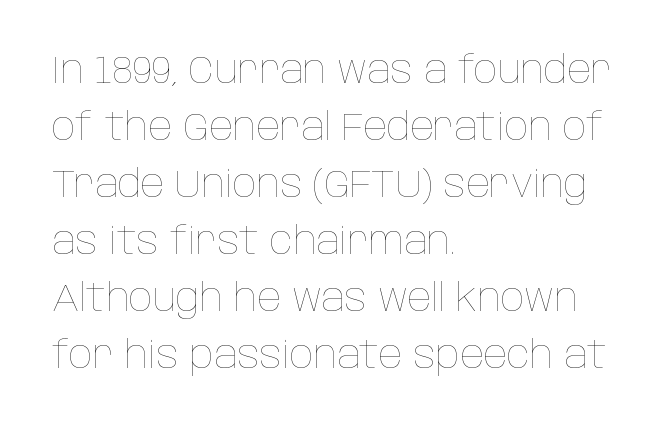
The image shows 39 px thin, condensed type, upright; set left-aligned, normal line spacing (1.46x), normal letter spacing, not underlined; low stroke contrast and a large x-height.
